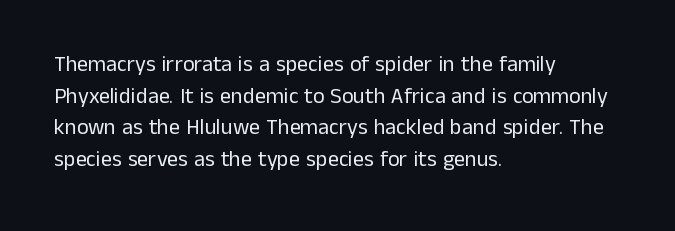
{"italic": "no", "bold": "no", "underline": "no", "align": "left", "line_spacing": "normal", "line_spacing_ratio": 1.44, "letter_spacing": "normal", "letter_spacing_em": 0.0, "glyph_px": 22}
